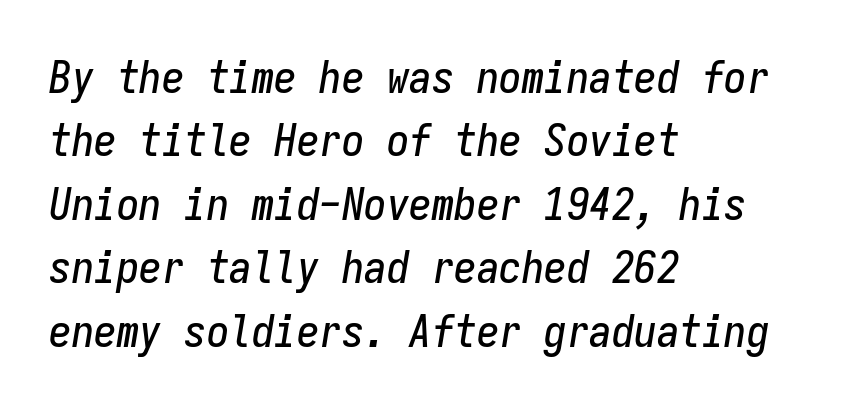
The image shows 45 px condensed type, italic (leaning right), monospaced; set left-aligned, normal line spacing (1.41x), normal letter spacing, not underlined; low stroke contrast and a medium x-height.
